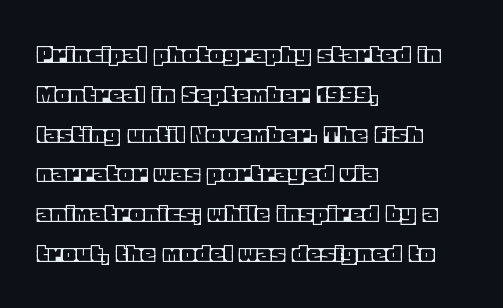
{"italic": "no", "width": "normal", "x_height": "large", "monospaced": "no", "underline": "no", "align": "left", "line_spacing": "normal", "line_spacing_ratio": 1.42, "letter_spacing": "normal", "letter_spacing_em": 0.0, "glyph_px": 28}
